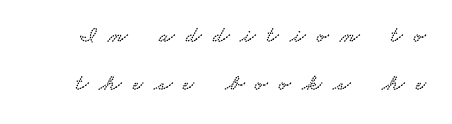
The image shows 23 px text type; set loose line spacing (2.08x), unusually wide letter spacing (+0.48 em), not underlined.
